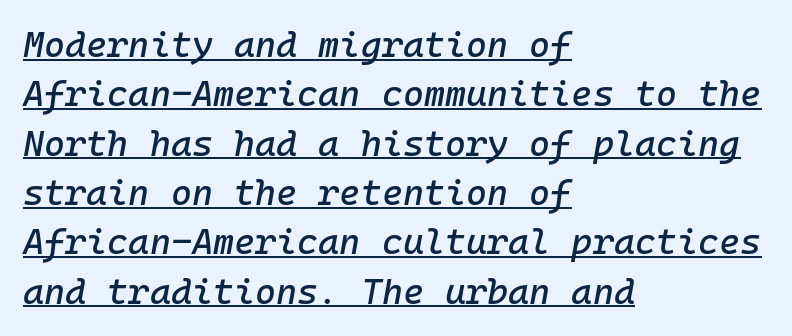
{"italic": "yes", "lean": "right", "slant_degrees": 10, "width": "normal", "stroke_contrast": "low", "x_height": "medium", "monospaced": "yes", "underline": "yes", "align": "left", "line_spacing": "normal", "line_spacing_ratio": 1.37, "letter_spacing": "normal", "letter_spacing_em": 0.0, "glyph_px": 36}
